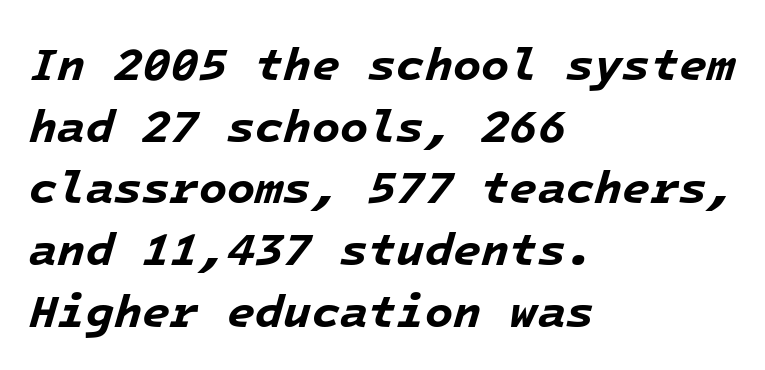
{"italic": "yes", "lean": "right", "slant_degrees": 16, "bold": "yes", "weight": "bold", "width": "normal", "stroke_contrast": "low", "x_height": "medium", "monospaced": "yes", "underline": "no", "align": "left", "line_spacing": "normal", "line_spacing_ratio": 1.34, "letter_spacing": "normal", "letter_spacing_em": 0.0, "glyph_px": 46}
